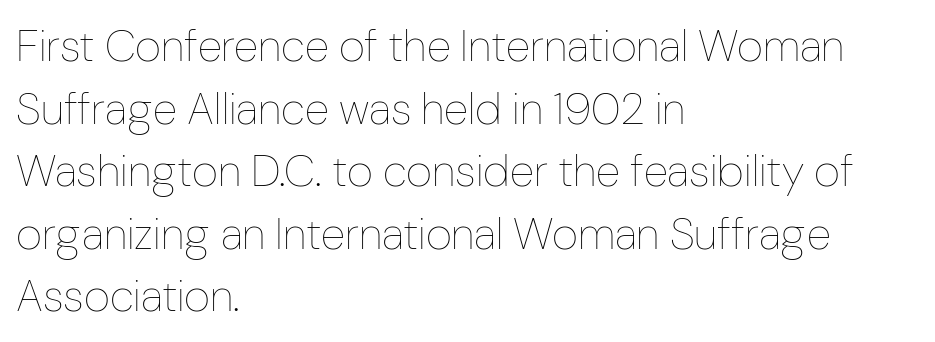
The baseline area is clear. Each letter keeps its own natural width here, so spacing adapts to shape. No extra tracking has been applied to these lines. Posture: vertical. Line starts are locked; line ends wander. A light-to-regular cut is what we see here.
